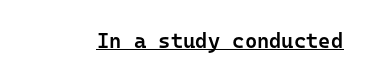
Upright lettering throughout. Nothing unusual about the tracking: characters are spaced as the font intends. This sample carries an underscore along the baseline area. How heavy is the stroke? Medium-heavy — a semibold, shy of bold.
